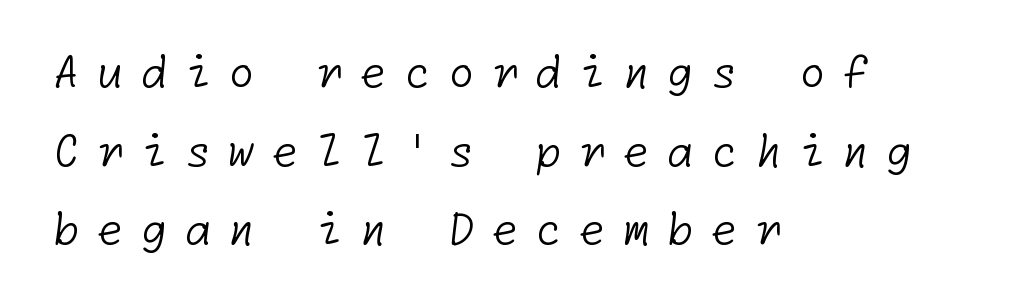
{"serif": "no", "bold": "no", "weight": "light", "width": "normal", "stroke_contrast": "low", "x_height": "medium", "underline": "no", "align": "left", "line_spacing_ratio": 1.83, "letter_spacing": "wide", "letter_spacing_em": 0.4, "glyph_px": 43}
